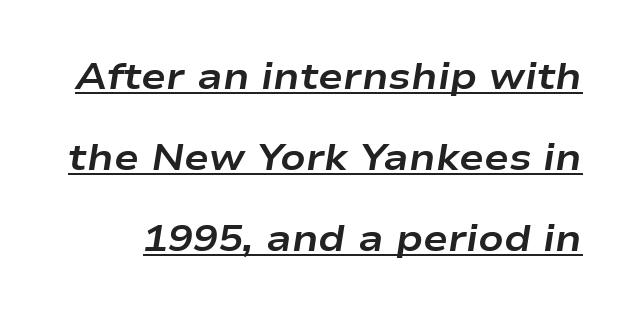
A typesetter would mark this as italic. Typographic density is high because the face is bold. The vertical gap from one line to the next is large. In designer terms, the underline attribute is active on this setting.
